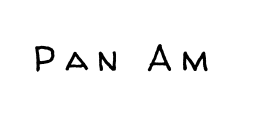
The image shows 36 px regular-weight sans-serif type, upright; set unusually wide letter spacing (+0.24 em), not underlined; low stroke contrast and a medium x-height.
